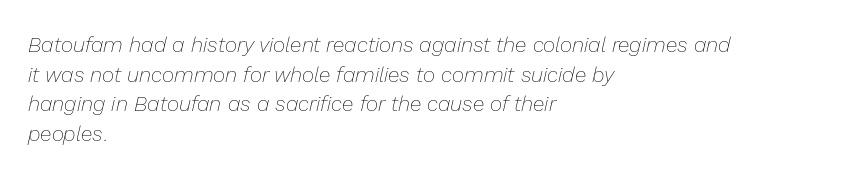
{"italic": "yes", "lean": "right", "slant_degrees": 13, "bold": "no", "underline": "no", "align": "left", "line_spacing": "normal", "line_spacing_ratio": 1.41, "letter_spacing": "normal", "letter_spacing_em": 0.0, "glyph_px": 21}
